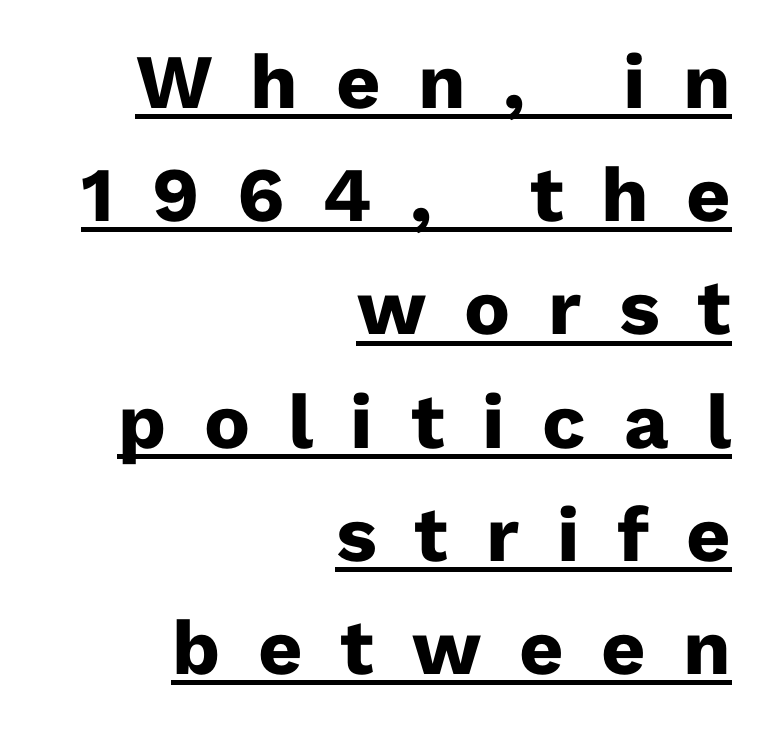
The image shows 77 px heavy sans-serif type, upright; set right-aligned, normal line spacing (1.47x), unusually wide letter spacing (+0.49 em), underlined; low stroke contrast and a medium x-height.
